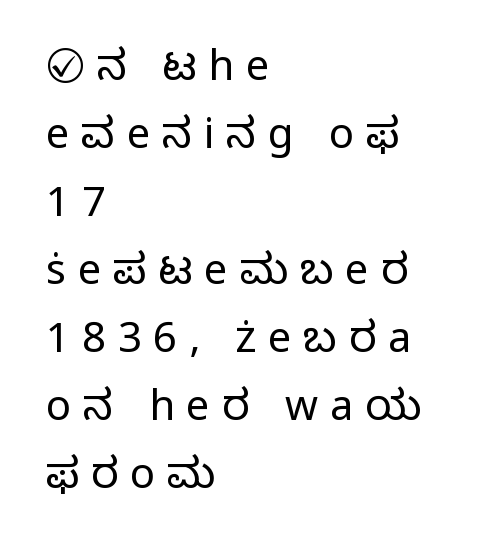
Q: Is the text bold? A: No.
Q: Is the text italic (slanted)? A: No, it is upright.
Q: Is the typeface a serif or a sans-serif typeface? A: Sans-serif.
Q: Is the text underlined? A: No.
Q: How is the paragraph aligned? A: Left-aligned.
Q: Is the spacing between letters normal or unusually wide? A: Unusually wide.
Q: Is the spacing between lines tight, normal or loose? A: Normal.
Q: Width (condensed, normal, or wide)? A: Normal.
Q: Stroke contrast? A: Low.
Q: x-height? A: Medium.
Q: Monospaced? A: No.
